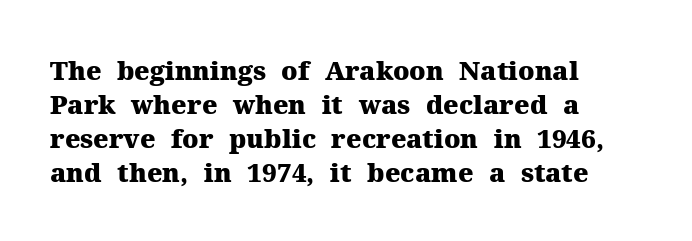
Q: Is the text bold? A: Yes.
Q: Is the text italic (slanted)? A: No, it is upright.
Q: Is the text underlined? A: No.
Q: How is the paragraph aligned? A: Left-aligned.
Q: Is the spacing between letters normal or unusually wide? A: Normal.
Q: Is the spacing between lines tight, normal or loose? A: Normal.
